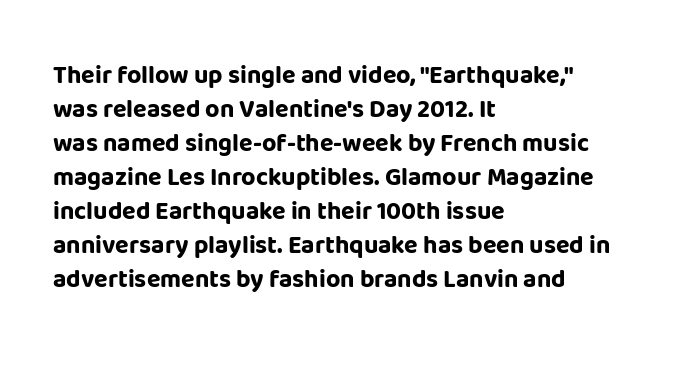
{"italic": "no", "bold": "yes", "underline": "no", "align": "left", "line_spacing": "normal", "line_spacing_ratio": 1.36, "letter_spacing": "normal", "letter_spacing_em": 0.0, "glyph_px": 25}
